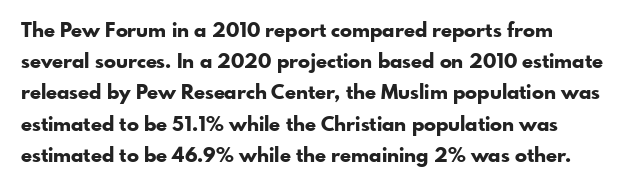
Beneath every word, the page is bare. The letterforms sit shoulder to shoulder at normal distance. The typesetter chose a ragged-right arrangement here. What weight is shown? A full bold with thick strokes.
